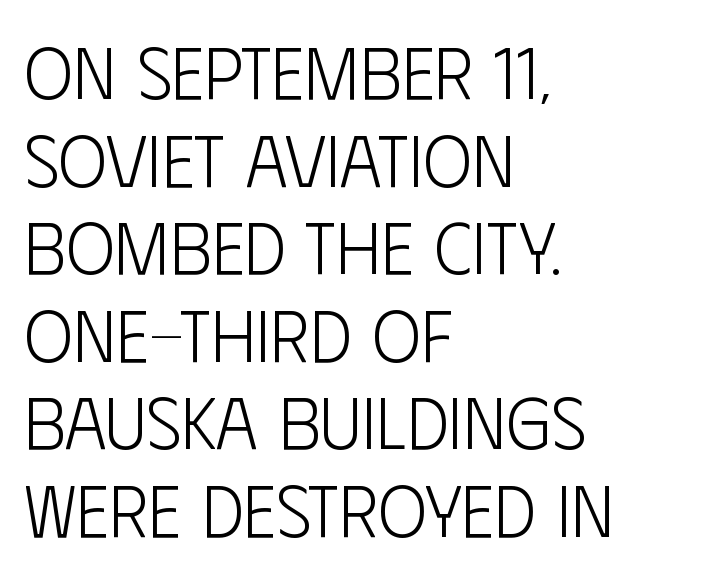
The image shows 73 px light, condensed sans-serif type, upright; set left-aligned, line spacing 1.2x, normal letter spacing, not underlined; low stroke contrast and a large x-height.
